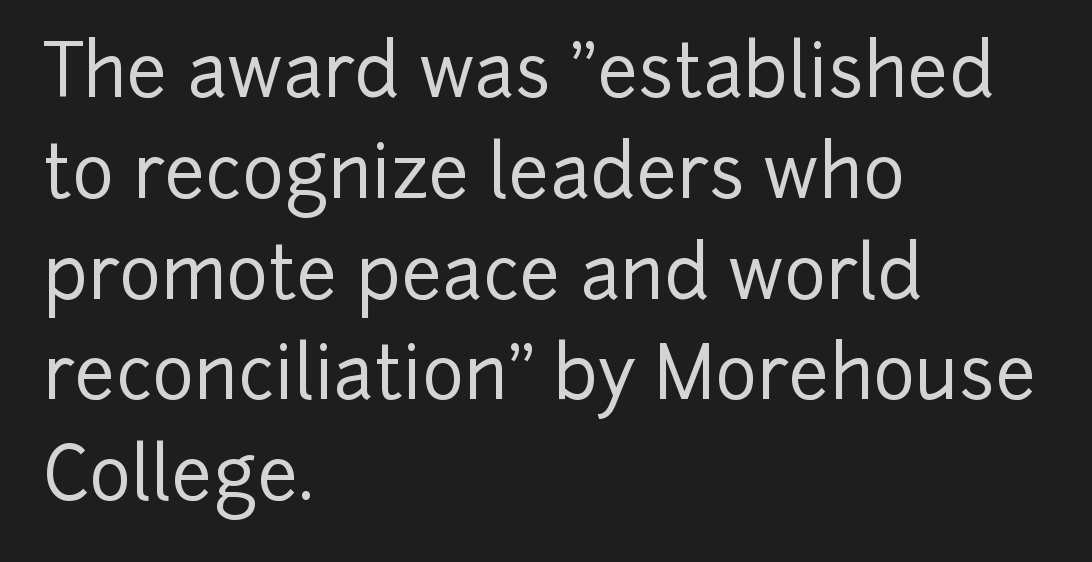
The image shows 72 px sans-serif type, upright; set left-aligned, normal line spacing (1.4x), normal letter spacing, not underlined; low stroke contrast and a medium x-height.
